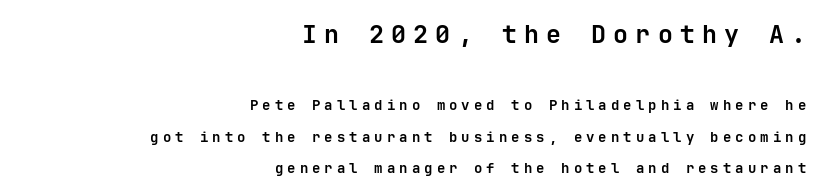
The image shows 25 px bold type, upright; set right-aligned, loose line spacing (2.27x), unusually wide letter spacing (+0.29 em), not underlined; the first (top) block is 1.79x larger.
